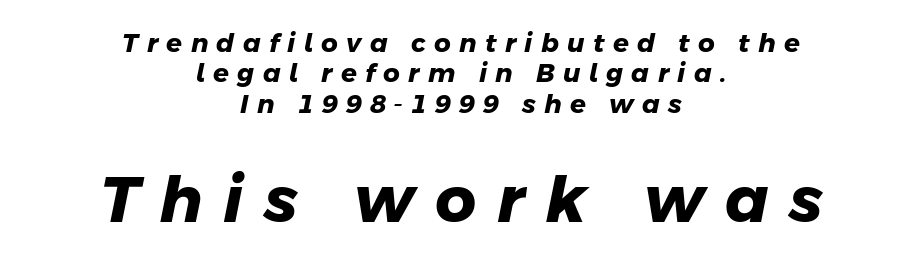
The image shows 64 px heavy sans-serif type; set centered, line spacing 1.17x, unusually wide letter spacing (+0.32 em), not underlined; the second (bottom) block is 2.46x larger; low stroke contrast and a medium x-height.
